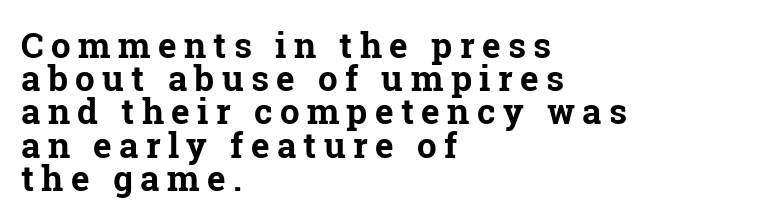
Q: Is the text bold? A: Yes.
Q: Is the text italic (slanted)? A: No, it is upright.
Q: Is the typeface a serif or a sans-serif typeface? A: Serif.
Q: Is the text underlined? A: No.
Q: How is the paragraph aligned? A: Left-aligned.
Q: Is the spacing between letters normal or unusually wide? A: Unusually wide.
Q: Is the spacing between lines tight, normal or loose? A: Tight.
Q: Width (condensed, normal, or wide)? A: Normal.
Q: Stroke contrast? A: Low.
Q: x-height? A: Medium.
Q: Monospaced? A: No.
